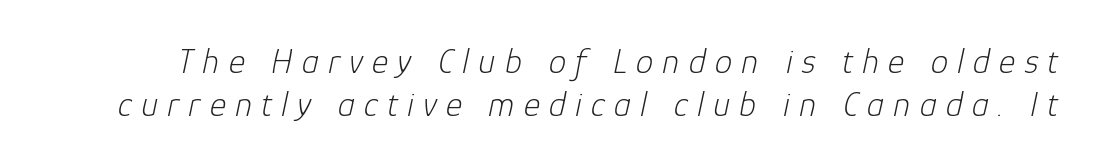
{"italic": "yes", "lean": "right", "slant_degrees": 12, "bold": "no", "weight": "light", "width": "normal", "stroke_contrast": "low", "x_height": "medium", "monospaced": "no", "underline": "no", "line_spacing_ratio": 1.23, "letter_spacing": "wide", "letter_spacing_em": 0.26, "glyph_px": 35}
